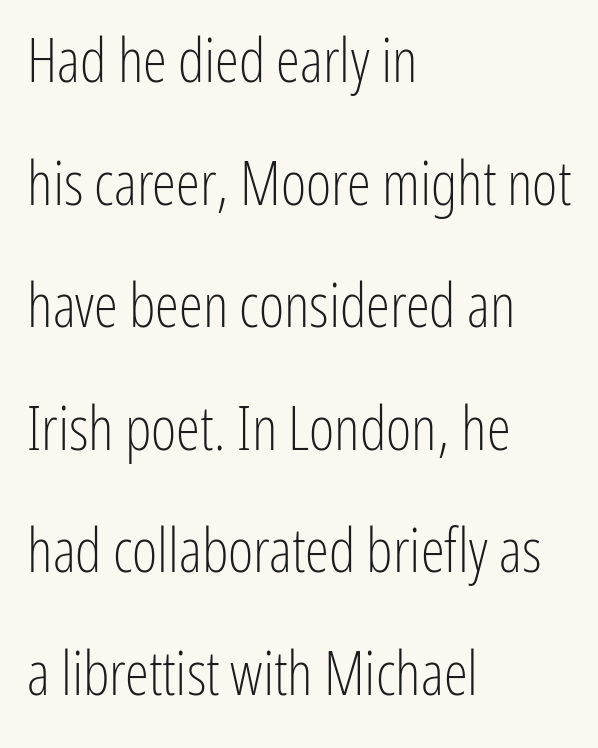
{"serif": "no", "italic": "no", "bold": "no", "weight": "light", "width": "condensed", "stroke_contrast": "low", "x_height": "medium", "monospaced": "no", "underline": "no", "align": "left", "line_spacing": "loose", "line_spacing_ratio": 2.01, "letter_spacing": "normal", "letter_spacing_em": 0.0, "glyph_px": 61}
